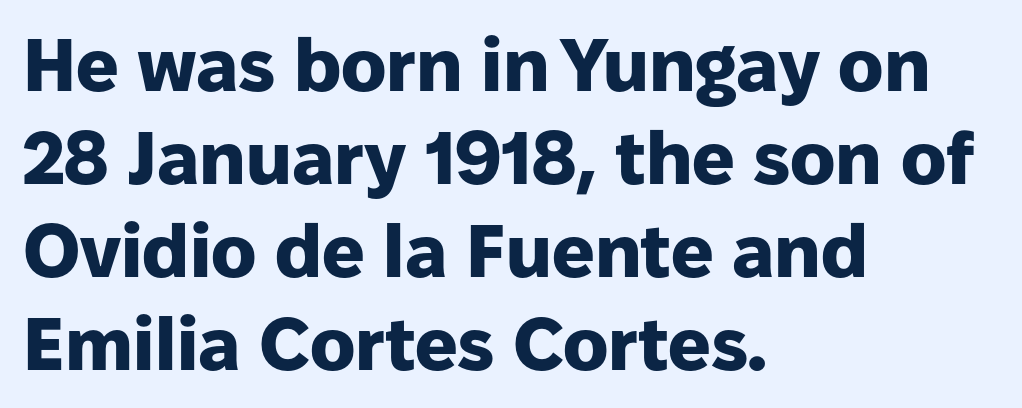
{"serif": "no", "italic": "no", "bold": "yes", "weight": "heavy", "width": "normal", "stroke_contrast": "low", "x_height": "medium", "monospaced": "no", "underline": "no", "align": "left", "line_spacing_ratio": 1.24, "letter_spacing": "normal", "letter_spacing_em": 0.0, "glyph_px": 75}
